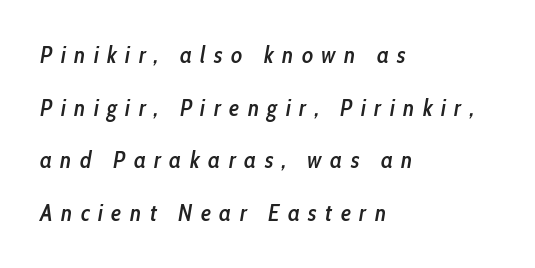
Q: Is the text bold? A: Semi-bold.
Q: Is the text italic (slanted)? A: Yes, it leans right by about 10 degrees.
Q: Is the text underlined? A: No.
Q: How is the paragraph aligned? A: Left-aligned.
Q: Is the spacing between letters normal or unusually wide? A: Unusually wide.
Q: Is the spacing between lines tight, normal or loose? A: Loose.
